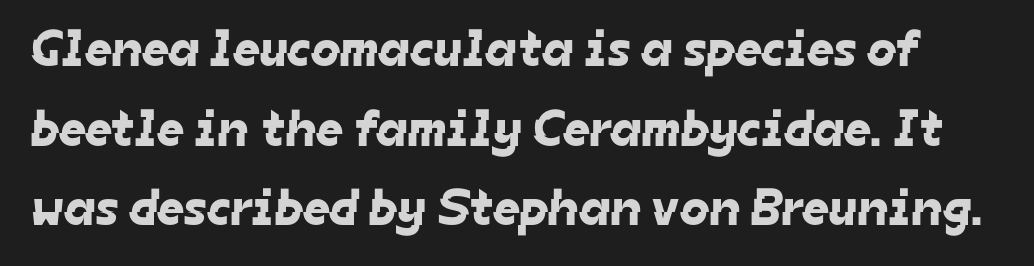
The image shows 52 px sans-serif type; set normal line spacing (1.53x), normal letter spacing, not underlined; low stroke contrast and a medium x-height.
